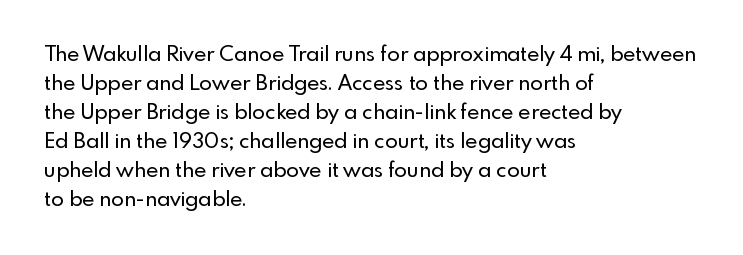
Does the leading feel generous? No, just average. Nobody touched the tracking dial on this one. This is the regular roman posture of the typeface. Visually the block forms a straight wall on the left and a jagged coastline on the right.
